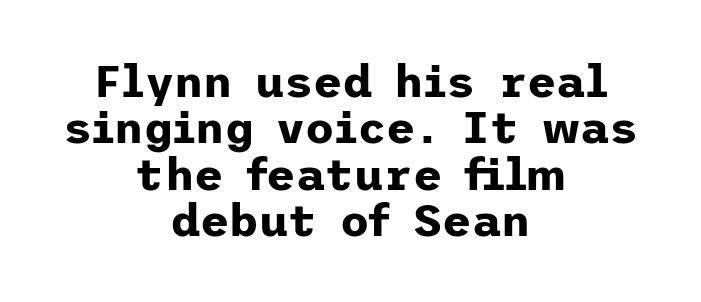
The image shows 45 px bold sans-serif type, upright; set centered, tight line spacing (1.03x), normal letter spacing, not underlined; low stroke contrast and a medium x-height.
